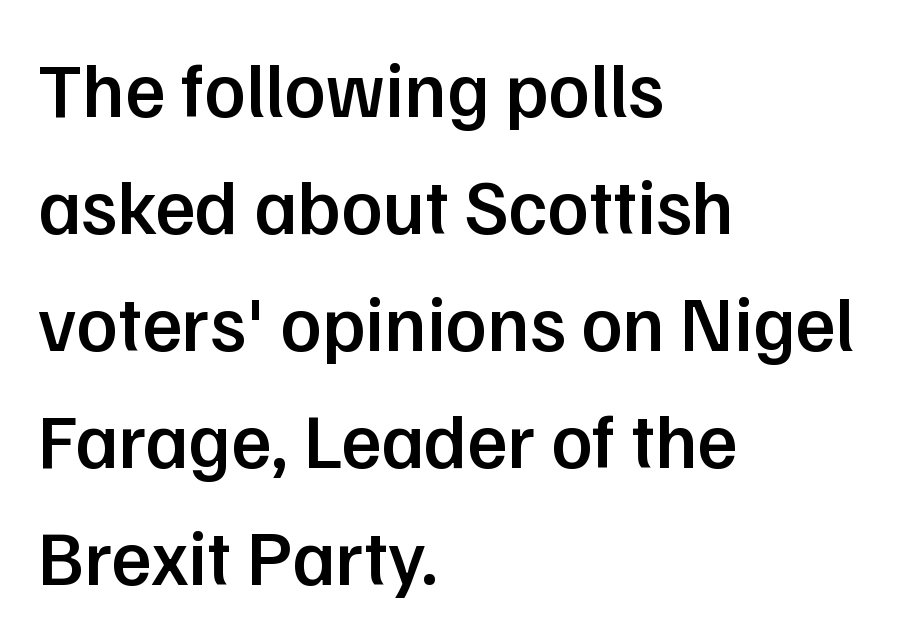
{"serif": "no", "italic": "no", "bold": "semi", "weight": "semibold", "width": "normal", "stroke_contrast": "low", "x_height": "medium", "monospaced": "no", "underline": "no", "align": "left", "line_spacing": "normal", "line_spacing_ratio": 1.52, "letter_spacing": "normal", "letter_spacing_em": 0.0, "glyph_px": 77}
